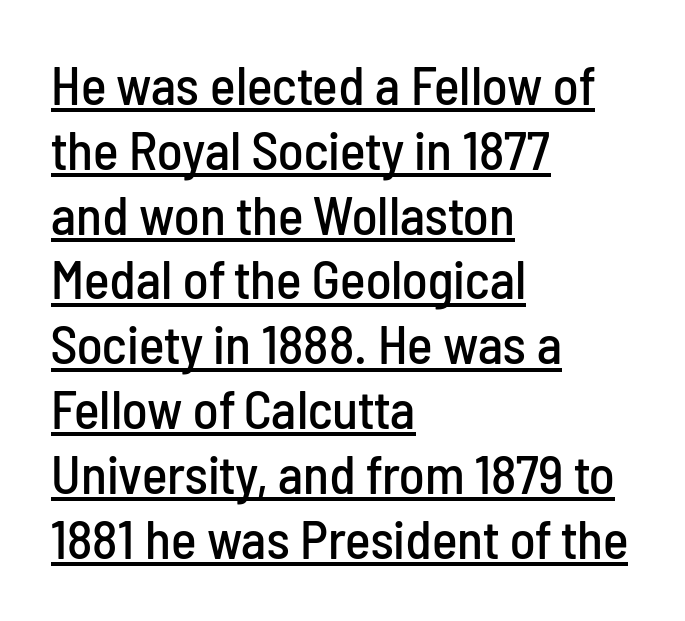
The image shows 54 px condensed sans-serif type, upright; set left-aligned, line spacing 1.2x, normal letter spacing, underlined; low stroke contrast and a medium x-height.
